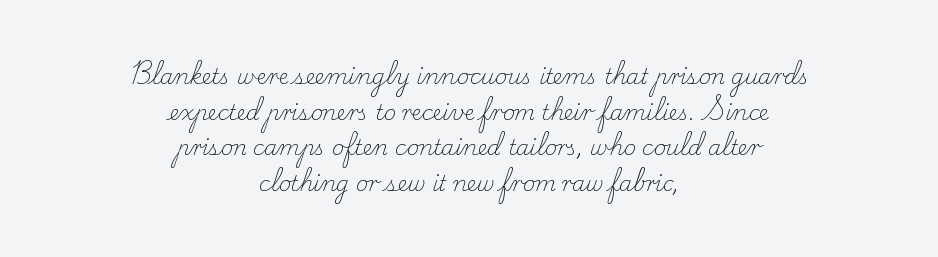
The image shows 21 px text type; set centered, normal line spacing (1.7x), normal letter spacing, not underlined.
